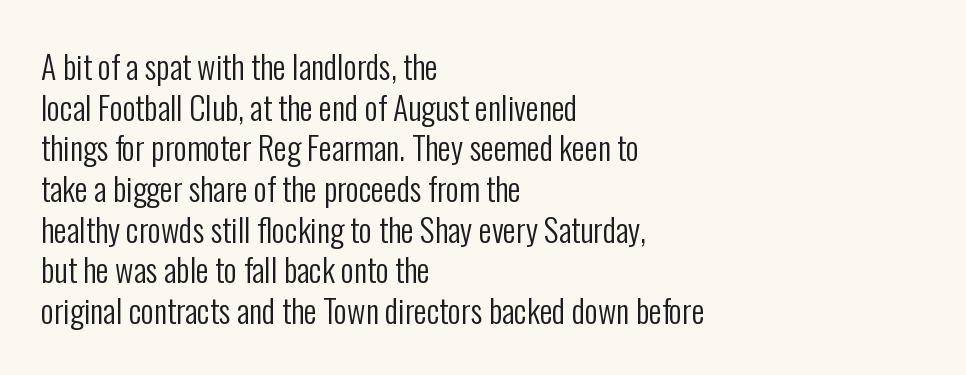
Q: Is the text bold? A: No.
Q: Is the text italic (slanted)? A: No, it is upright.
Q: Is the typeface a serif or a sans-serif typeface? A: Sans-serif.
Q: Is the text underlined? A: No.
Q: How is the paragraph aligned? A: Left-aligned.
Q: Is the spacing between letters normal or unusually wide? A: Normal.
Q: Is the spacing between lines tight, normal or loose? A: Normal.
Q: Width (condensed, normal, or wide)? A: Condensed.
Q: Stroke contrast? A: Low.
Q: x-height? A: Medium.
Q: Monospaced? A: No.
